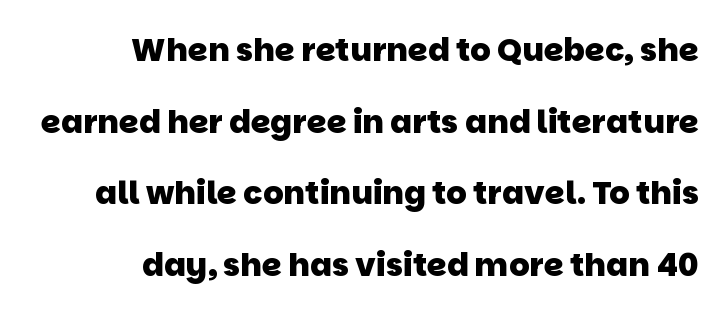
Honestly, the letter spacing is just normal — you wouldn't notice it. The strip under each line holds only bare page. Reading down the column, the eye jumps a long way to each next line. This sample is right-justified, so line beginnings fall wherever the words allow.
